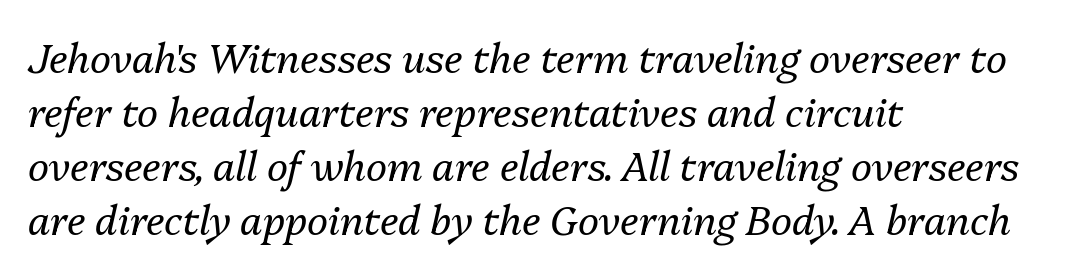
Q: Is the text bold? A: No.
Q: Is the text italic (slanted)? A: Yes, it leans right by about 13 degrees.
Q: Is the text underlined? A: No.
Q: How is the paragraph aligned? A: Left-aligned.
Q: Is the spacing between letters normal or unusually wide? A: Normal.
Q: Is the spacing between lines tight, normal or loose? A: Normal.
Q: Width (condensed, normal, or wide)? A: Normal.
Q: Stroke contrast? A: Medium.
Q: x-height? A: Medium.
Q: Monospaced? A: No.
